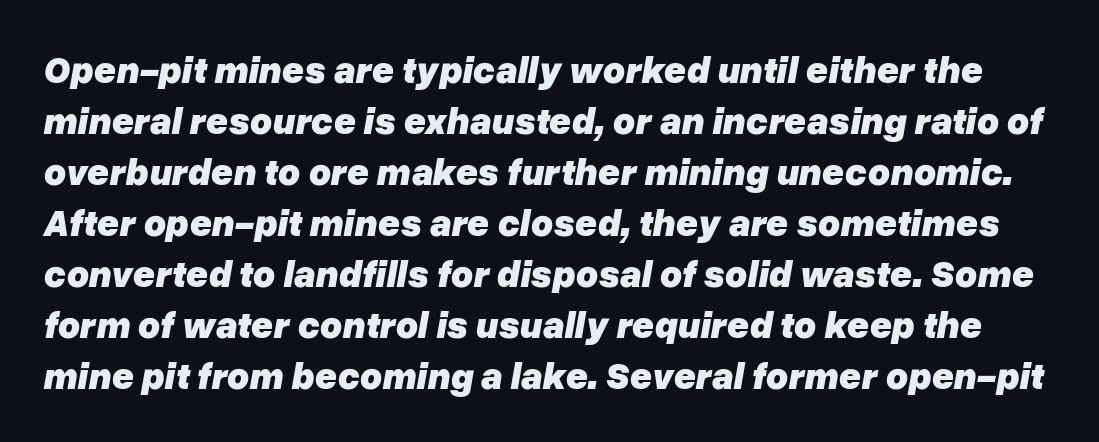
The image shows 38 px heavy type, italic (leaning right); set normal line spacing (1.34x), normal letter spacing, not underlined; low stroke contrast and a medium x-height.
